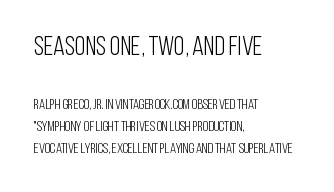
Q: Is the text bold? A: No.
Q: Is the text italic (slanted)? A: No, it is upright.
Q: Is the text underlined? A: No.
Q: How is the paragraph aligned? A: Left-aligned.
Q: Is the spacing between letters normal or unusually wide? A: Normal.
Q: Is the spacing between lines tight, normal or loose? A: Normal.
Q: Which block of text is set in a larger size, the first (top) or the second (bottom)? A: The first (top) one.
